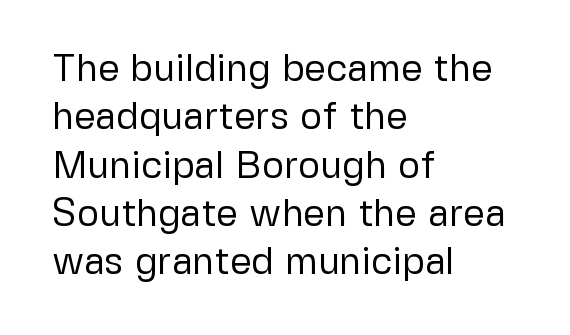
The lines in this sample share a left origin and differ only in where they stop. Counters stay open thanks to moderate or lighter strokes. Examine the stroke ends and you'll find no serifs. Caption: standard tracking, unaltered. The space beneath each line is pristine and unruled.
